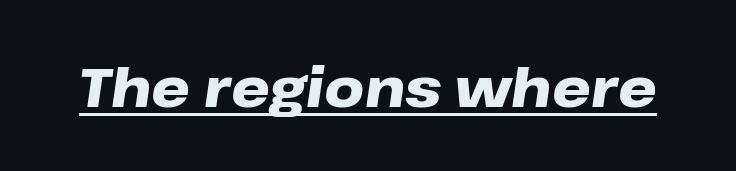
Q: Is the text bold? A: Yes.
Q: Is the text italic (slanted)? A: Yes, it leans right by about 8 degrees.
Q: Is the text underlined? A: Yes.
Q: Is the spacing between letters normal or unusually wide? A: Normal.
Q: Width (condensed, normal, or wide)? A: Wide.
Q: Stroke contrast? A: Low.
Q: x-height? A: Medium.
Q: Monospaced? A: No.
